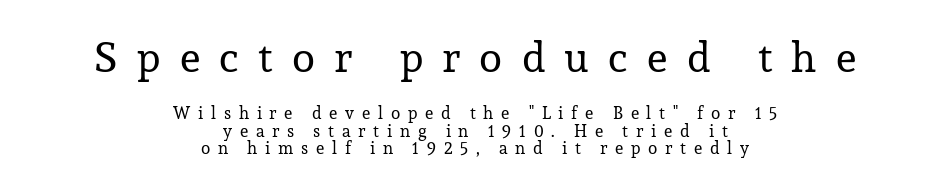
The image shows 42 px regular-weight serif type, upright; set centered, tight line spacing (1.02x), unusually wide letter spacing (+0.46 em), not underlined; the first (top) block is 2.47x larger; low stroke contrast and a medium x-height.
